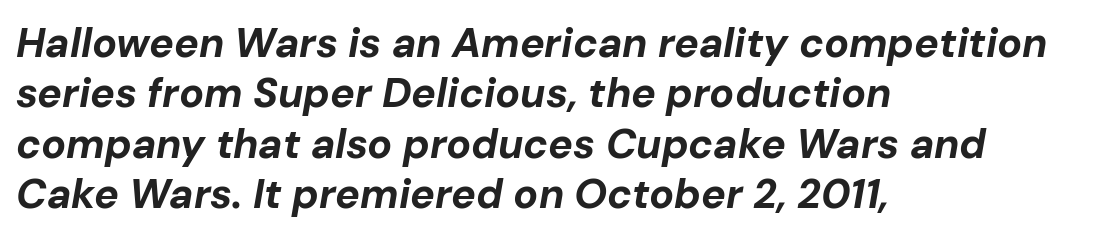
{"italic": "yes", "lean": "right", "slant_degrees": 10, "bold": "yes", "weight": "bold", "width": "normal", "stroke_contrast": "low", "x_height": "medium", "monospaced": "no", "underline": "no", "align": "left", "line_spacing_ratio": 1.23, "letter_spacing": "normal", "letter_spacing_em": 0.0, "glyph_px": 41}
